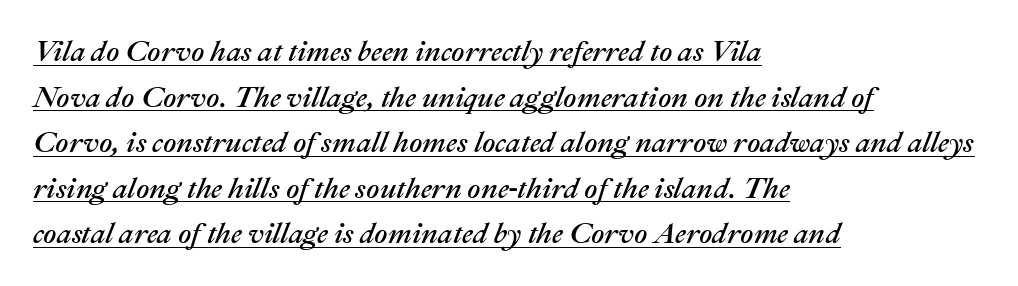
{"italic": "yes", "lean": "right", "slant_degrees": 22, "width": "normal", "stroke_contrast": "medium", "x_height": "medium", "monospaced": "no", "underline": "yes", "align": "left", "line_spacing": "normal", "line_spacing_ratio": 1.57, "letter_spacing": "normal", "letter_spacing_em": 0.0, "glyph_px": 29}
